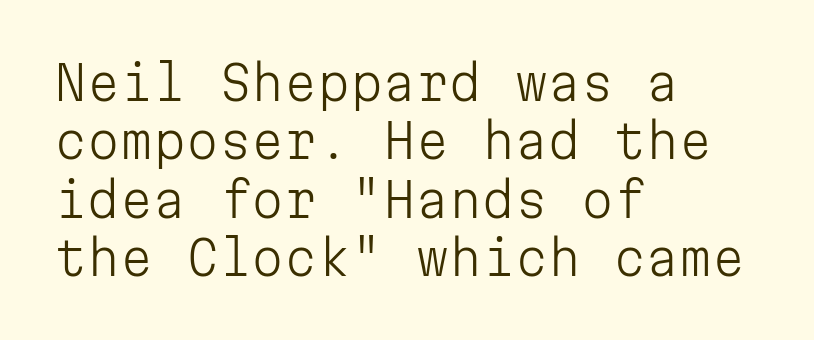
A typesetter would call this monospace, since all characters share one set width. Rule under the text: the space is simply empty. Casual observation: everything's shoved over to the left. The gaps between neighbouring characters are ordinary and unremarkable. When letters stand straight like this, we call the style roman or upright.
